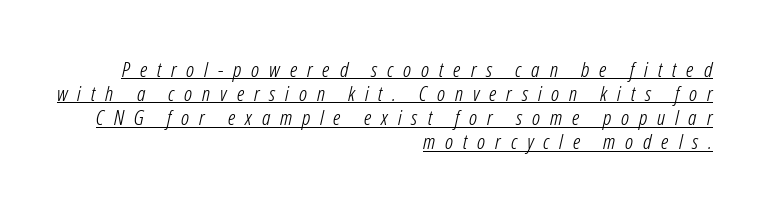
Stroke thickness stays within the range of a standard reading face or lighter. The gaps between neighbouring characters are conspicuously large. All the whitespace from short lines collects on the left. You can tell it's italic because the verticals aren't actually vertical. How would I describe the line gaps? Narrow and economical. The passage shown is underscored from start to finish.
